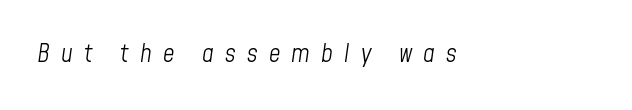
{"italic": "yes", "lean": "right", "slant_degrees": 8, "bold": "no", "underline": "no", "letter_spacing": "wide", "letter_spacing_em": 0.45, "glyph_px": 25}
